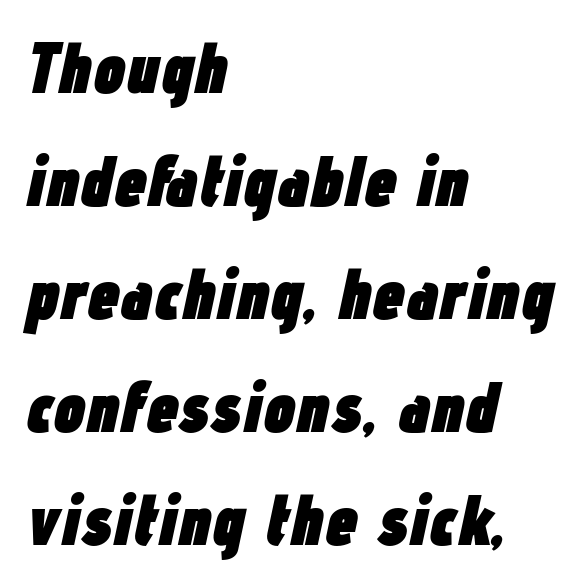
A dark, heavy texture on the line: the type is bold. Quick note: underline off. This sample has the flowing, uneven cadence of proportional lettering. The vertical gap from one line to the next is medium. The gaps between neighbouring characters are ordinary and unremarkable. The passage shown leans; its letterforms are oblique.
